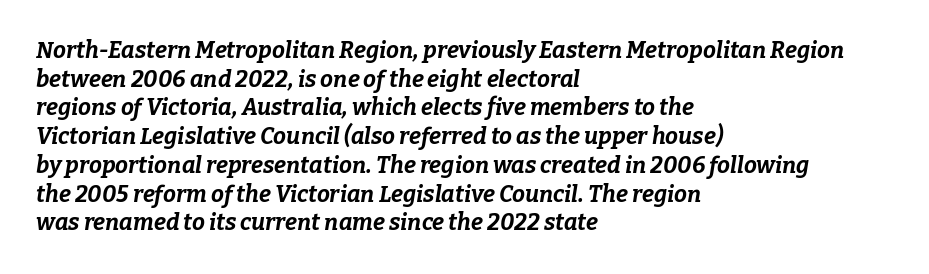
Q: Is the text bold? A: Yes.
Q: Is the text italic (slanted)? A: Yes, it leans right by about 9 degrees.
Q: Is the text underlined? A: No.
Q: How is the paragraph aligned? A: Left-aligned.
Q: Is the spacing between letters normal or unusually wide? A: Normal.
Q: Is the spacing between lines tight, normal or loose? A: Normal.
